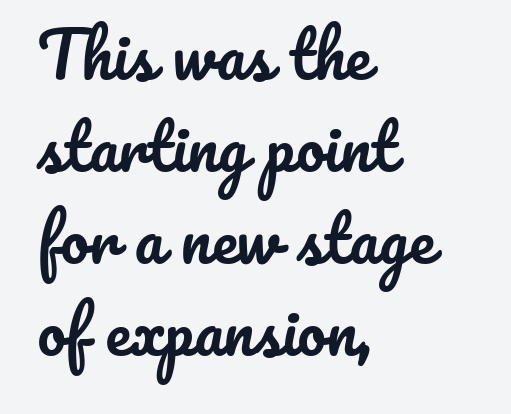
{"width": "normal", "stroke_contrast": "low", "x_height": "small", "monospaced": "no", "underline": "no", "align": "left", "line_spacing": "normal", "line_spacing_ratio": 1.46, "letter_spacing": "normal", "letter_spacing_em": 0.0, "glyph_px": 63}
